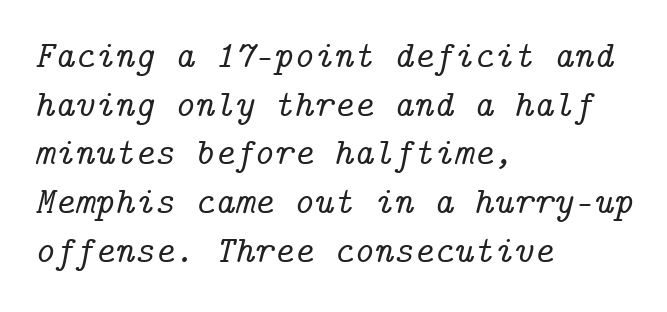
Look at the tracking — it's just the regular setting, nothing added. The text was rendered using a seriffed face with decorative stroke endings. The typography opts for an oblique posture over an upright one. One glance says typical: line gaps are just what's usual. Horizontal alignment here is leftward, the default for most running prose. Bare-footed words on every line.
